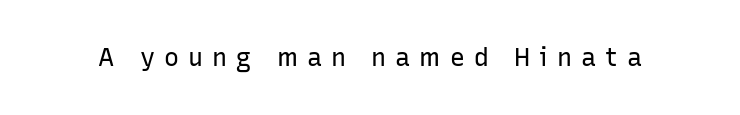
Q: Is the text bold? A: No.
Q: Is the text italic (slanted)? A: No, it is upright.
Q: Is the text underlined? A: No.
Q: Is the spacing between letters normal or unusually wide? A: Unusually wide.
